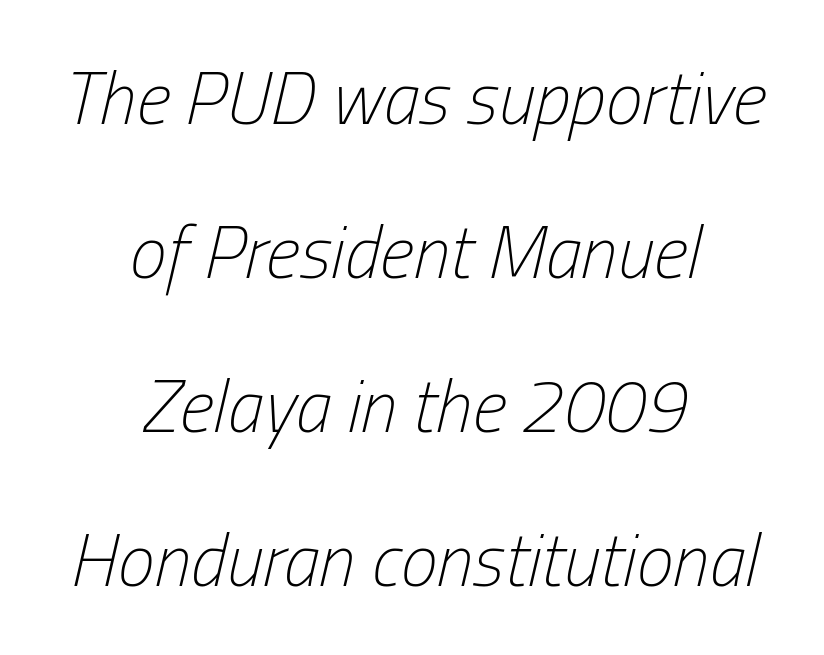
Q: Is the text bold? A: No.
Q: Is the text italic (slanted)? A: Yes, it leans right by about 13 degrees.
Q: Is the text underlined? A: No.
Q: How is the paragraph aligned? A: Centered.
Q: Is the spacing between letters normal or unusually wide? A: Normal.
Q: Is the spacing between lines tight, normal or loose? A: Loose.
Q: Width (condensed, normal, or wide)? A: Condensed.
Q: Stroke contrast? A: Low.
Q: x-height? A: Medium.
Q: Monospaced? A: No.
